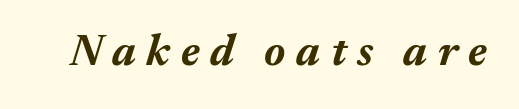
The rendering uses natural spacing where letterforms have individual widths. There's an unmistakable incline to the writing here. Someone cranked the tracking dial way up on this one. Bold? Absolutely — the strokes are thick and heavy. Descenders are the only things crossing below the line.
